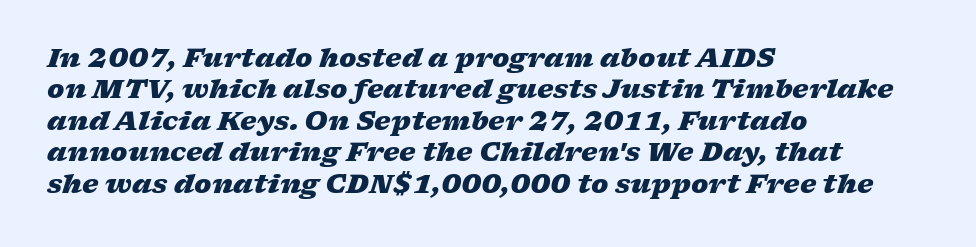
These lines carry a lot of weight — the face is fully bold. Look at the tracking — it's just the regular setting, nothing added. All the whitespace from short lines collects on the right. When letters slant like this, we call the style italic. The glyphs are unaccompanied by any horizontal stroke below them.
